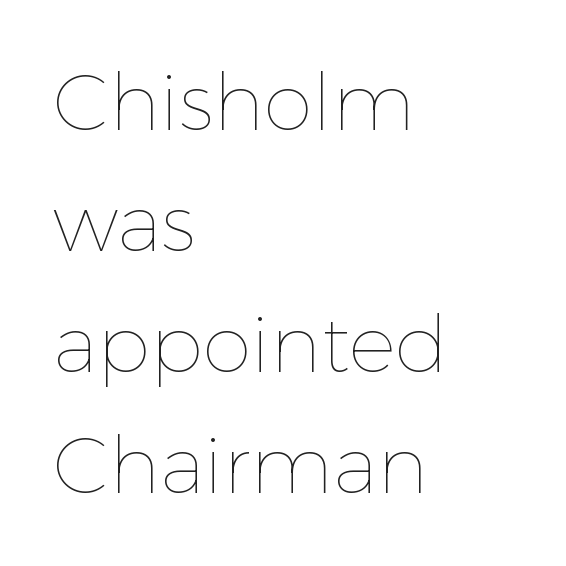
Here the designer chose a conventional face with non-uniform glyph widths. Has an underline been added? It has not. The compositor pushed each line to the left boundary. These lines were composed using upright roman letters.
